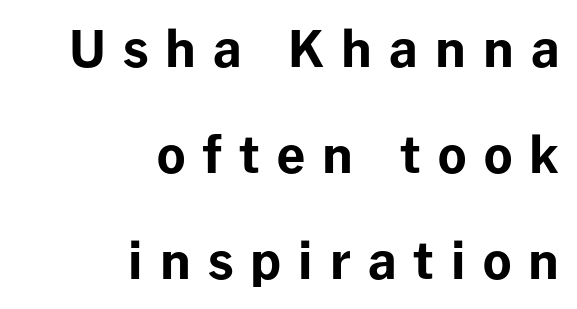
{"serif": "no", "italic": "no", "bold": "yes", "weight": "bold", "width": "normal", "stroke_contrast": "low", "x_height": "medium", "monospaced": "no", "underline": "no", "align": "right", "line_spacing": "loose", "line_spacing_ratio": 2.12, "letter_spacing": "wide", "letter_spacing_em": 0.34, "glyph_px": 50}
